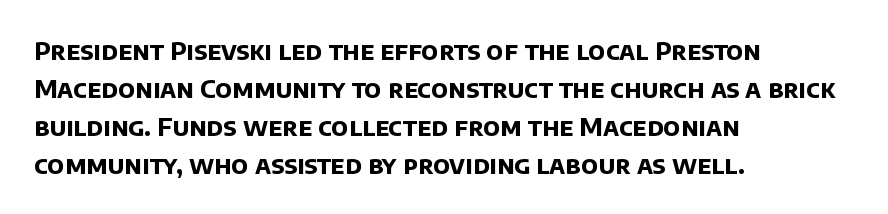
Q: Is the text bold? A: Yes.
Q: Is the text underlined? A: No.
Q: How is the paragraph aligned? A: Left-aligned.
Q: Is the spacing between letters normal or unusually wide? A: Normal.
Q: Is the spacing between lines tight, normal or loose? A: Normal.
